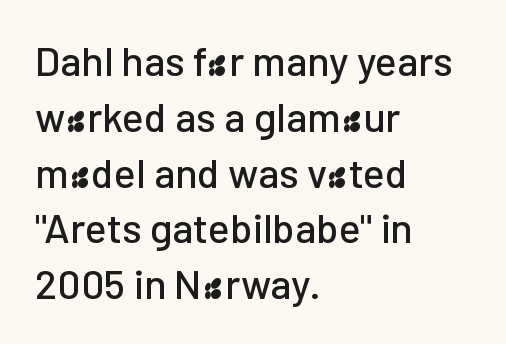
{"serif": "no", "italic": "no", "width": "normal", "stroke_contrast": "low", "x_height": "medium", "monospaced": "no", "underline": "no", "align": "left", "line_spacing": "normal", "line_spacing_ratio": 1.36, "letter_spacing": "normal", "letter_spacing_em": 0.0, "glyph_px": 41}
